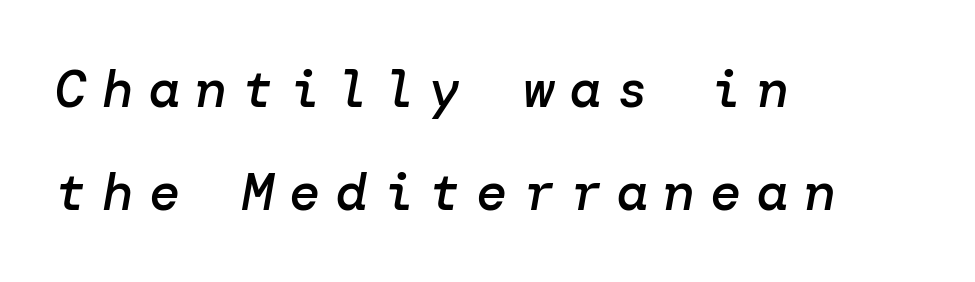
{"italic": "yes", "lean": "right", "slant_degrees": 10, "bold": "semi", "weight": "semibold", "width": "normal", "stroke_contrast": "low", "x_height": "medium", "underline": "no", "align": "left", "line_spacing": "loose", "line_spacing_ratio": 1.98, "letter_spacing": "wide", "letter_spacing_em": 0.3, "glyph_px": 52}
